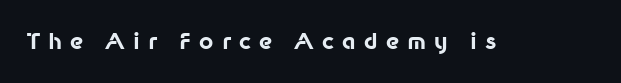
{"italic": "no", "bold": "yes", "underline": "no", "letter_spacing": "wide", "letter_spacing_em": 0.37, "glyph_px": 22}
